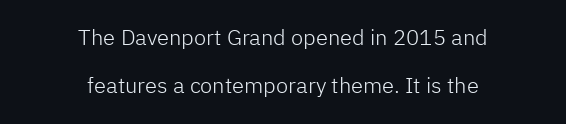
Every stem runs plumb, perpendicular to the baseline. Each line is balanced around a shared central axis. Is the letter spacing exaggerated? No — it looks like the ordinary default. The baseline area is clear. Honestly, the rows look like they've been pulled way apart. These glyphs show unthickened strokes, regular width or finer.
